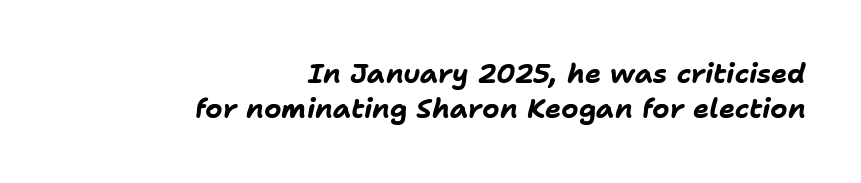
If you drew a line through each stem, it would be angled. The lines are quadded right. Check under the words: just untouched page. Summary of vertical rhythm: regular, with standard interline spacing.
